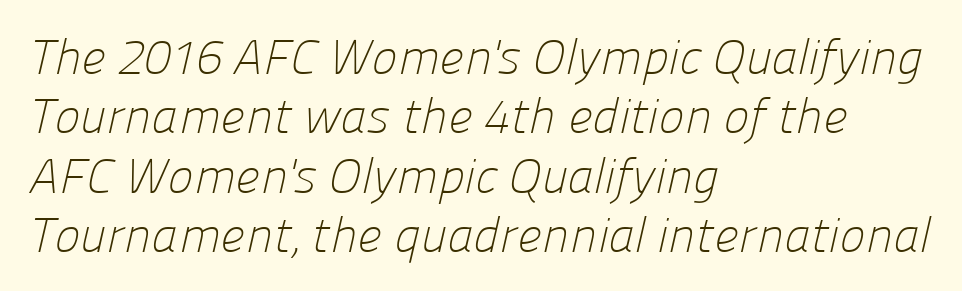
Character widths vary here, with narrow letters taking less room than wide ones. The letters sit at their default tracking, neither squeezed nor spread. Has an underline been added? It has not. Typographically, this falls in the sans-serif category. Horizontal alignment here is leftward, the default for most running prose. The letterforms sit at book weight or below.
